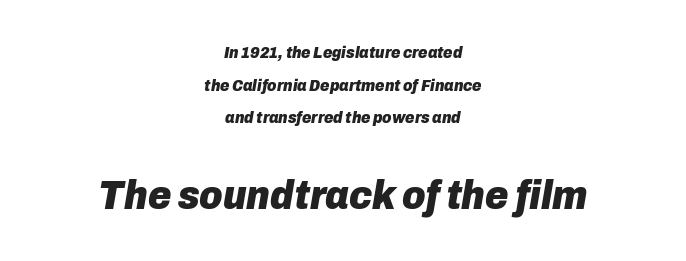
Q: Is the text bold? A: Yes.
Q: Is the text italic (slanted)? A: Yes, it leans right by about 10 degrees.
Q: Is the text underlined? A: No.
Q: How is the paragraph aligned? A: Centered.
Q: Is the spacing between letters normal or unusually wide? A: Normal.
Q: Is the spacing between lines tight, normal or loose? A: Loose.
Q: Which block of text is set in a larger size, the first (top) or the second (bottom)? A: The second (bottom) one.
Q: Width (condensed, normal, or wide)? A: Normal.
Q: Stroke contrast? A: Low.
Q: x-height? A: Medium.
Q: Monospaced? A: No.
